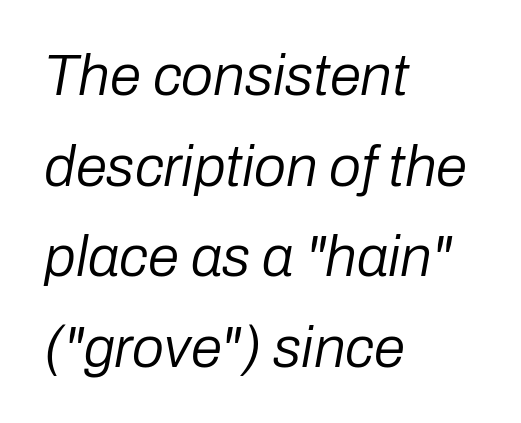
Q: Is the text bold? A: No.
Q: Is the text italic (slanted)? A: Yes, it leans right by about 10 degrees.
Q: Is the text underlined? A: No.
Q: How is the paragraph aligned? A: Left-aligned.
Q: Is the spacing between letters normal or unusually wide? A: Normal.
Q: Is the spacing between lines tight, normal or loose? A: Normal.
Q: Width (condensed, normal, or wide)? A: Normal.
Q: Stroke contrast? A: Low.
Q: x-height? A: Medium.
Q: Monospaced? A: No.
